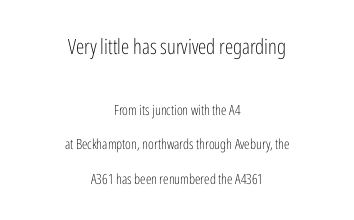
Visually, the top section dominates because its glyphs are scaled up. Widely set lines give the paragraph a tall, airy silhouette. The rag falls on both sides of this text block equally. Rendered with straight, roman letterforms. Any mark beneath the type? The region is blank. What stands out about the letter spacing? Nothing — it is the standard amount.
